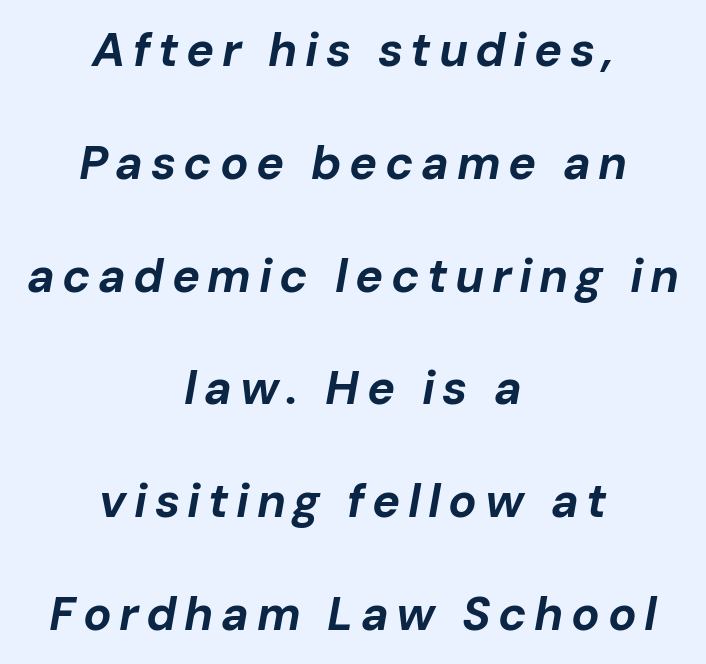
{"italic": "yes", "lean": "right", "slant_degrees": 10, "bold": "yes", "weight": "bold", "width": "normal", "stroke_contrast": "low", "x_height": "medium", "monospaced": "no", "underline": "no", "align": "center", "line_spacing": "loose", "line_spacing_ratio": 2.4, "glyph_px": 47}
